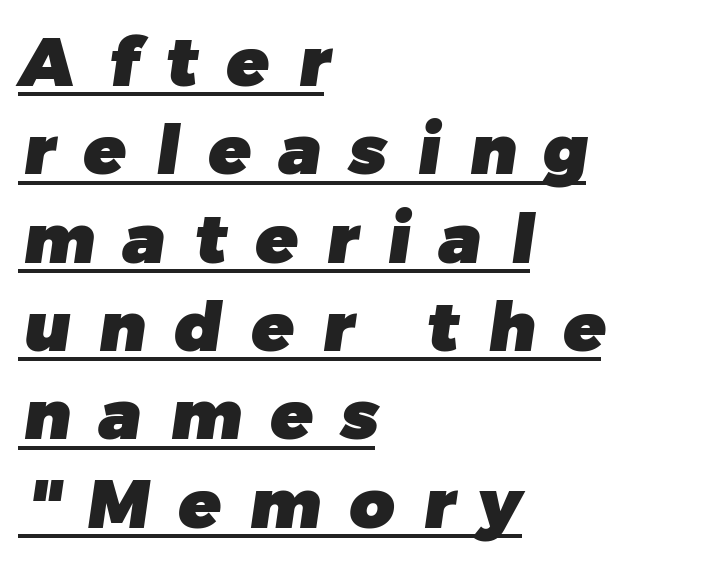
Q: Is the text bold? A: Yes.
Q: Is the typeface a serif or a sans-serif typeface? A: Sans-serif.
Q: Is the text underlined? A: Yes.
Q: How is the paragraph aligned? A: Left-aligned.
Q: Is the spacing between letters normal or unusually wide? A: Unusually wide.
Q: Is the spacing between lines tight, normal or loose? A: Normal.
Q: Width (condensed, normal, or wide)? A: Normal.
Q: Stroke contrast? A: Low.
Q: x-height? A: Medium.
Q: Monospaced? A: No.
